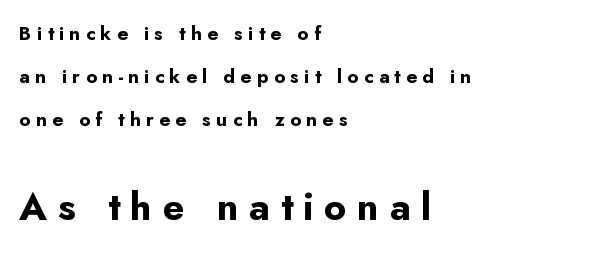
Q: Is the text bold? A: Yes.
Q: Is the text italic (slanted)? A: No, it is upright.
Q: Is the typeface a serif or a sans-serif typeface? A: Sans-serif.
Q: Is the text underlined? A: No.
Q: How is the paragraph aligned? A: Left-aligned.
Q: Is the spacing between letters normal or unusually wide? A: Unusually wide.
Q: Is the spacing between lines tight, normal or loose? A: Loose.
Q: Which block of text is set in a larger size, the first (top) or the second (bottom)? A: The second (bottom) one.
Q: Width (condensed, normal, or wide)? A: Normal.
Q: Stroke contrast? A: Low.
Q: x-height? A: Small.
Q: Monospaced? A: No.
